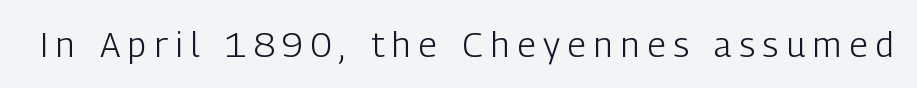
The letters advance in unequal steps, a hallmark of proportional type. The axis of the letterforms is exactly vertical. Letter spacing: wide. Is the type heavy? It reads as light-to-regular instead. Lines of text with bare space underneath. Examine the stroke ends and you'll find no serifs.
